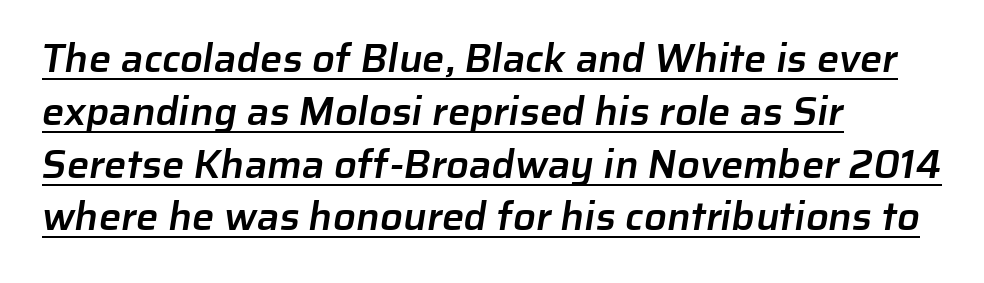
The image shows 40 px semibold sans-serif type; set left-aligned, normal line spacing (1.32x), normal letter spacing, underlined; low stroke contrast and a medium x-height.
